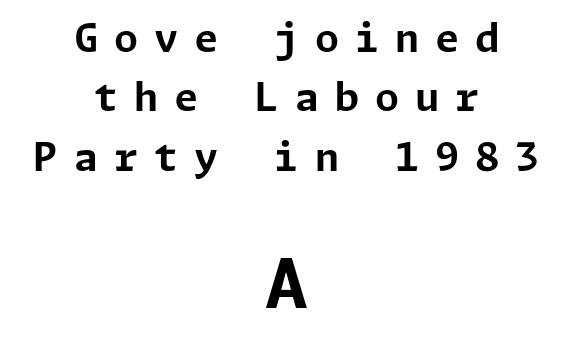
The face used here is rendered with a markedly widened letterfit. Leading: standard. Reading top to bottom, the characters get bigger at the block break. Look at the bottom of the vertical strokes: they stop flat, with no serifs. These words are printed bold, with thick strokes throughout. Layout note: lines centered.
